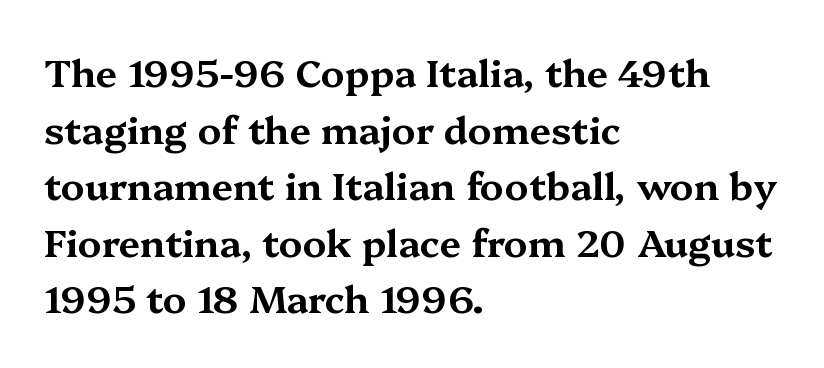
The image shows 38 px wide serif type, upright; set left-aligned, normal line spacing (1.49x), normal letter spacing, not underlined; medium stroke contrast and a medium x-height.
